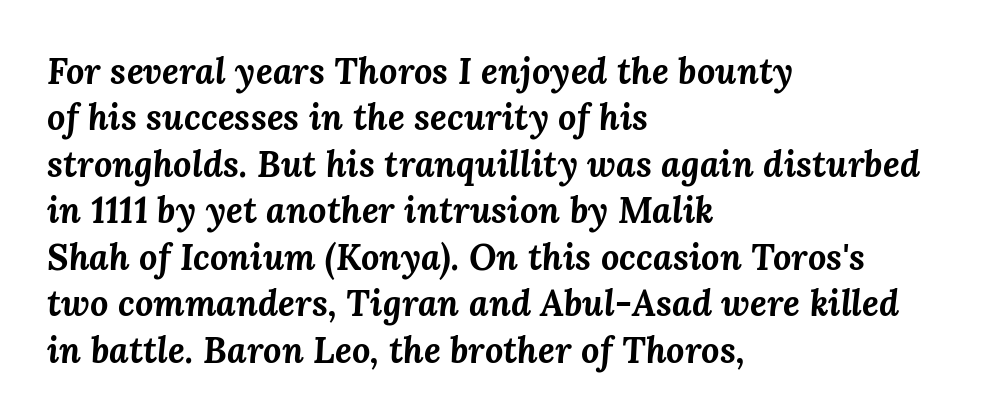
{"italic": "yes", "lean": "right", "slant_degrees": 3, "bold": "yes", "weight": "bold", "width": "normal", "stroke_contrast": "medium", "x_height": "medium", "monospaced": "no", "underline": "no", "align": "left", "line_spacing": "normal", "line_spacing_ratio": 1.29, "letter_spacing": "normal", "letter_spacing_em": 0.0, "glyph_px": 36}
